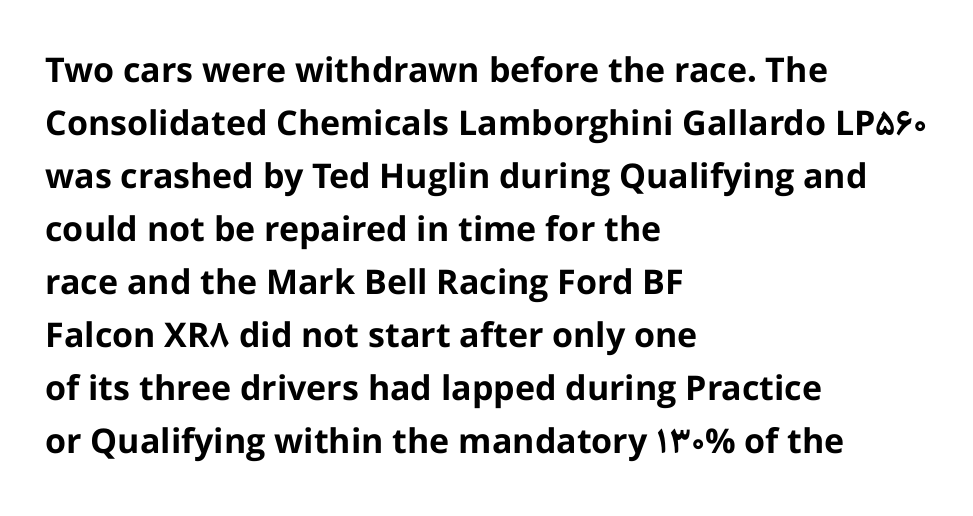
Q: Is the text bold? A: Yes.
Q: Is the text italic (slanted)? A: No, it is upright.
Q: Is the typeface a serif or a sans-serif typeface? A: Sans-serif.
Q: Is the text underlined? A: No.
Q: How is the paragraph aligned? A: Left-aligned.
Q: Is the spacing between letters normal or unusually wide? A: Normal.
Q: Is the spacing between lines tight, normal or loose? A: Normal.
Q: Width (condensed, normal, or wide)? A: Normal.
Q: Stroke contrast? A: Low.
Q: x-height? A: Medium.
Q: Monospaced? A: No.
